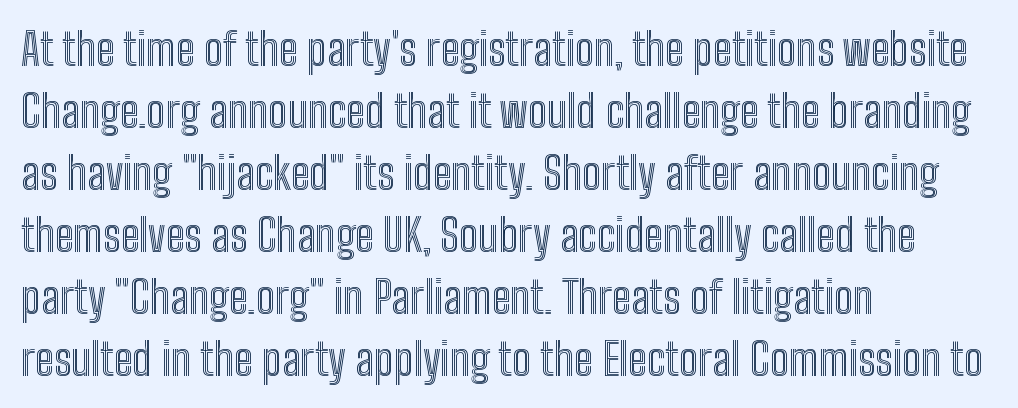
{"italic": "no", "width": "condensed", "x_height": "medium", "monospaced": "no", "underline": "no", "align": "left", "line_spacing": "normal", "line_spacing_ratio": 1.38, "letter_spacing": "normal", "letter_spacing_em": 0.0, "glyph_px": 45}
